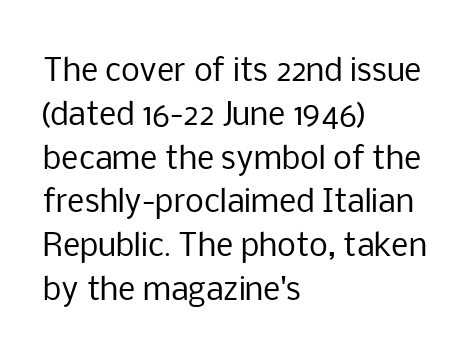
The lines are quadded left. The letters advance in unequal steps, a hallmark of proportional type. Tracking value appears to be zero — textbook default spacing. Compared with a typical body face, this is equally light or lighter still. Tall strokes in this sample are plumb rather than angled.
